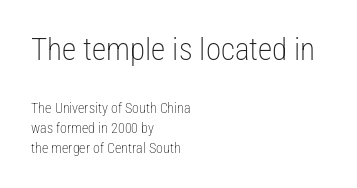
{"serif": "no", "italic": "no", "bold": "no", "weight": "light", "width": "condensed", "stroke_contrast": "low", "x_height": "medium", "monospaced": "no", "underline": "no", "align": "left", "line_spacing": "normal", "line_spacing_ratio": 1.42, "letter_spacing": "normal", "letter_spacing_em": 0.0, "larger_block": "first", "size_ratio": 2.21, "glyph_px": 31}
